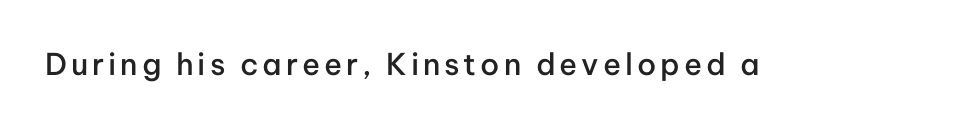
These lines are rendered in a variable-pitch font. Compared with an ordinary text face, these strokes are moderately heavier — a semibold. The type family on display is of the sans-serif kind. Anything drawn beneath the words? Only blank space. These lines were composed using upright roman letters.
